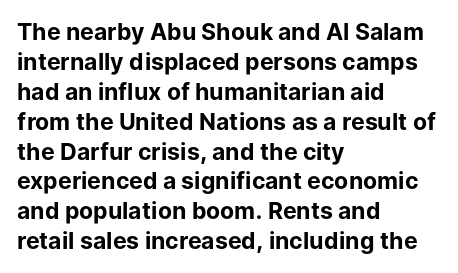
Designer's note — italics off, roman on. Clear beneath every line of the passage. Set as a true bold cut, around the 700 mark. How would I describe the line gaps? Plain and ordinary.
